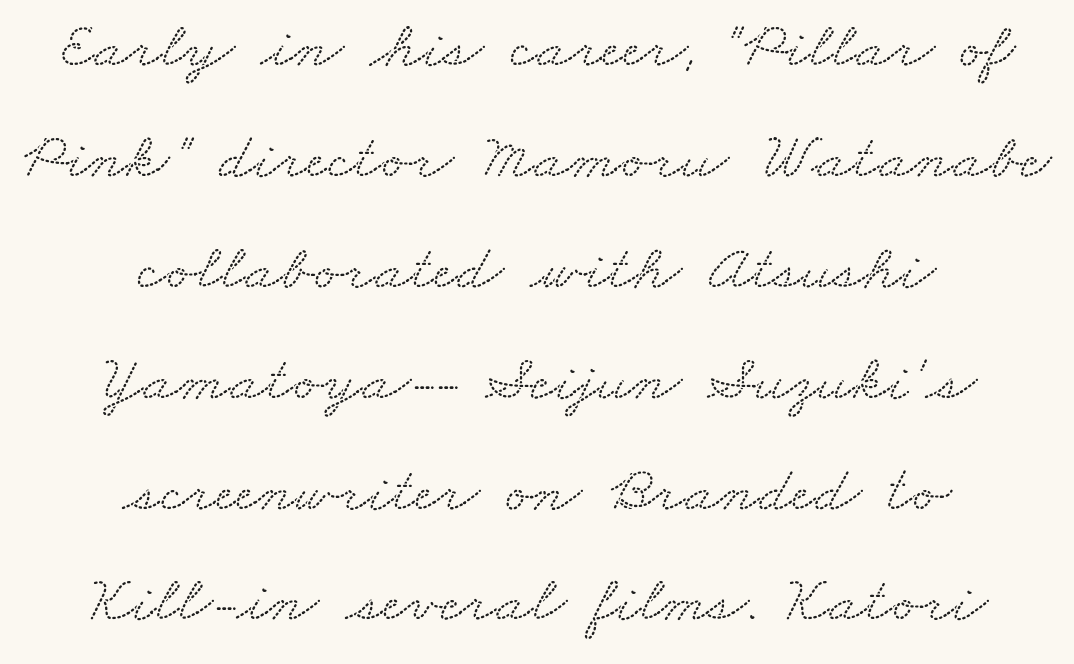
{"serif": "yes", "width": "wide", "stroke_contrast": "low", "x_height": "small", "monospaced": "no", "underline": "no", "align": "center", "line_spacing": "normal", "line_spacing_ratio": 1.68, "letter_spacing": "normal", "letter_spacing_em": 0.0, "glyph_px": 66}
